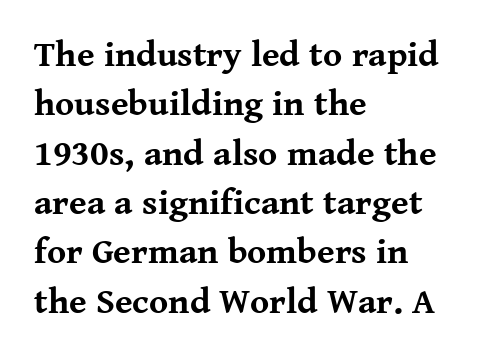
This sample uses a serif face. Left-aligned paragraph, ragged on the right. The block of text has a typical density, with ordinary space between rows. The glyphs are unaccompanied by any horizontal stroke below them. Character widths vary here, with narrow letters taking less room than wide ones. Upright lettering throughout.
